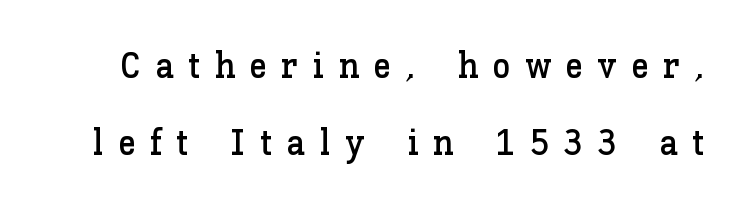
A bare baseline throughout the passage. The type is letterspaced generously, with wide tracking. Notice the wide empty band between every row — that's loose leading. Varying glyph widths throughout — classic text-font behaviour. Characters remain perfectly vertical along every line.
